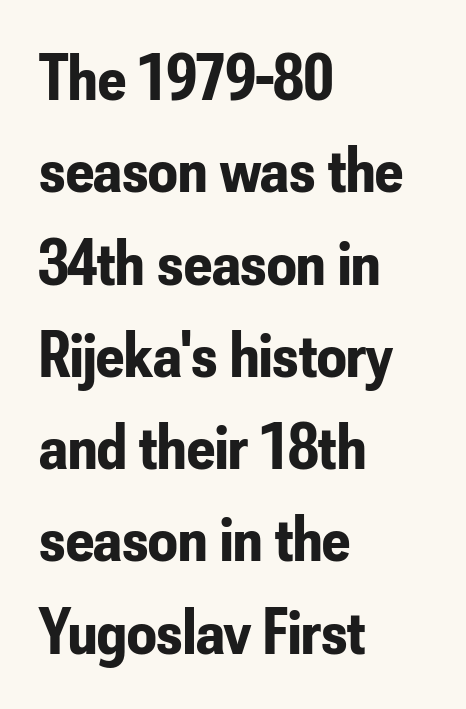
Words float on clear page, feet unadorned. Character widths vary here, with narrow letters taking less room than wide ones. Is there any slant? The stems are plumb. Notice how the passage keeps a crisp vertical edge on the left only.
